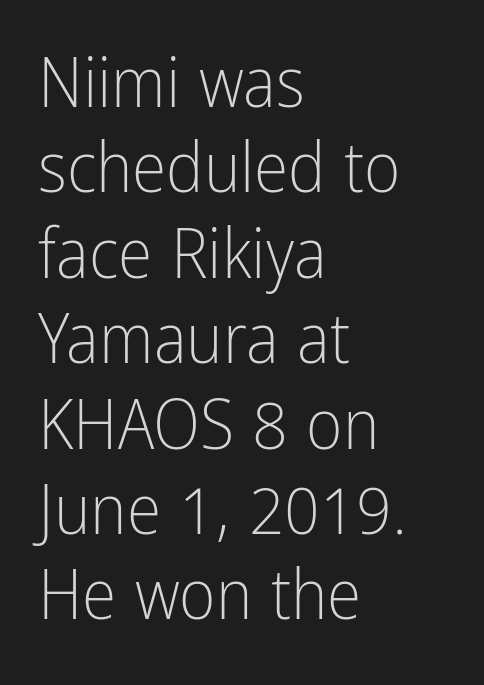
Q: Is the text bold? A: No.
Q: Is the text italic (slanted)? A: No, it is upright.
Q: Is the typeface a serif or a sans-serif typeface? A: Sans-serif.
Q: Is the text underlined? A: No.
Q: How is the paragraph aligned? A: Left-aligned.
Q: Is the spacing between letters normal or unusually wide? A: Normal.
Q: Width (condensed, normal, or wide)? A: Condensed.
Q: Stroke contrast? A: Low.
Q: x-height? A: Medium.
Q: Monospaced? A: No.
